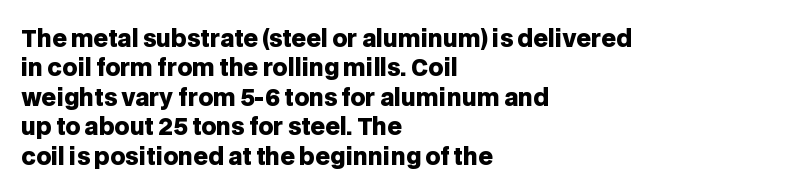
The image shows 23 px bold type, upright; set left-aligned, normal line spacing (1.28x), normal letter spacing, not underlined.
